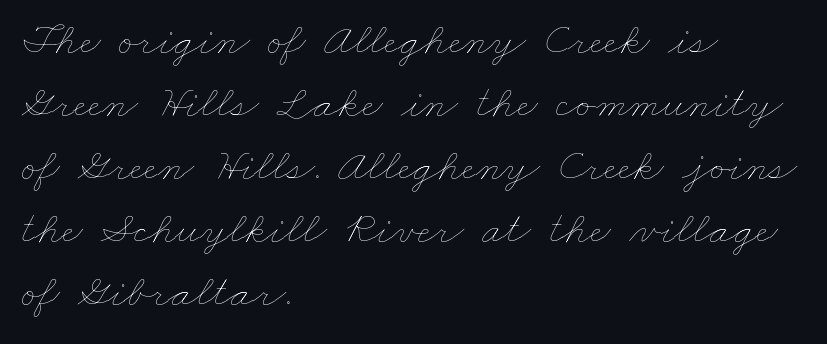
{"bold": "no", "weight": "thin", "width": "wide", "stroke_contrast": "low", "x_height": "small", "monospaced": "no", "underline": "no", "align": "left", "line_spacing": "normal", "line_spacing_ratio": 1.37, "letter_spacing": "normal", "letter_spacing_em": 0.0, "glyph_px": 46}
